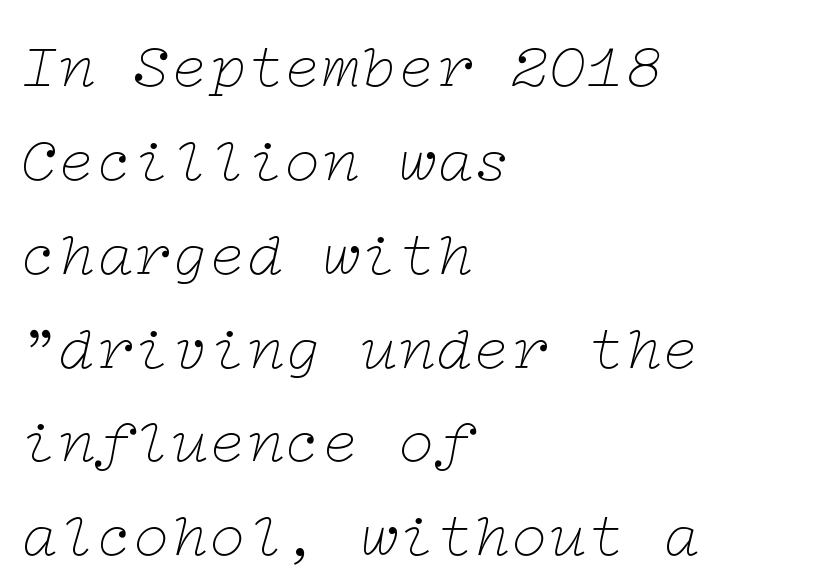
Visually the block forms a straight wall on the left and a jagged coastline on the right. Summary of vertical rhythm: regular, with standard interline spacing. It's the slanting kind of type. Stem width sits at or under what a default text font uses. The glyphs are unaccompanied by any horizontal stroke below them. Here the glyphs are tracked normally, forming tight word shapes.
